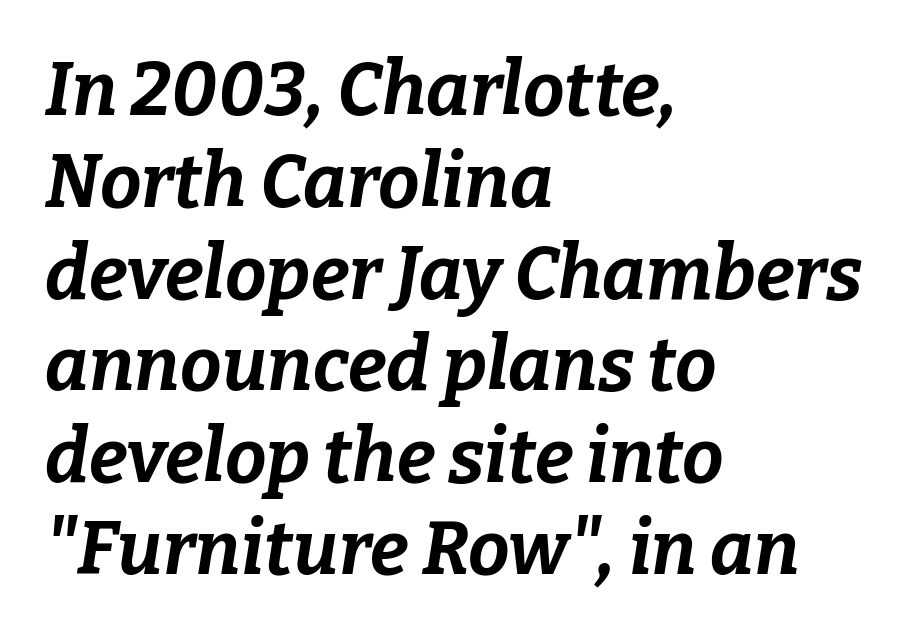
Italic: yes, the glyphs are oblique. Does the copy run flush right? No — it runs flush left. Caption: bold face, heavy strokes. Decoration check: the copy has no underline. This sample has the flowing, uneven cadence of proportional lettering.
